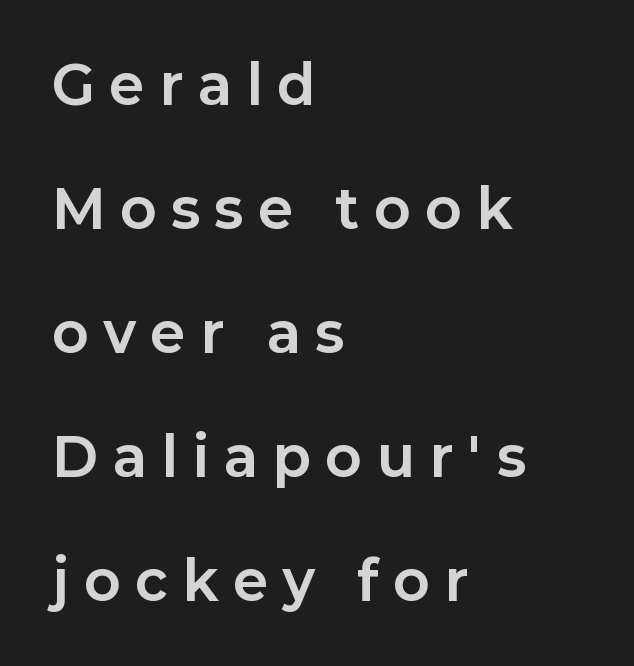
Q: Is the text bold? A: Yes.
Q: Is the text italic (slanted)? A: No, it is upright.
Q: Is the typeface a serif or a sans-serif typeface? A: Sans-serif.
Q: Is the text underlined? A: No.
Q: How is the paragraph aligned? A: Left-aligned.
Q: Is the spacing between letters normal or unusually wide? A: Unusually wide.
Q: Is the spacing between lines tight, normal or loose? A: Loose.
Q: Width (condensed, normal, or wide)? A: Normal.
Q: Stroke contrast? A: Low.
Q: x-height? A: Medium.
Q: Monospaced? A: No.
